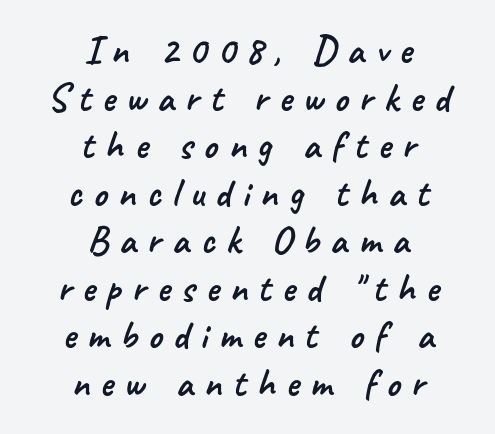
Q: Is the typeface a serif or a sans-serif typeface? A: Sans-serif.
Q: Is the text underlined? A: No.
Q: How is the paragraph aligned? A: Centered.
Q: Is the spacing between letters normal or unusually wide? A: Unusually wide.
Q: Width (condensed, normal, or wide)? A: Normal.
Q: Stroke contrast? A: Low.
Q: x-height? A: Small.
Q: Monospaced? A: No.
